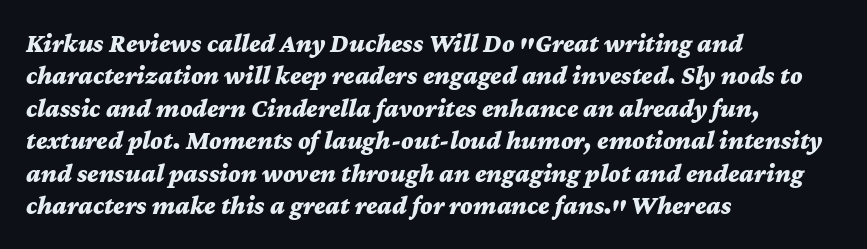
The image shows 26 px bold type, italic (leaning right); set left-aligned, normal line spacing (1.25x), normal letter spacing, not underlined.
